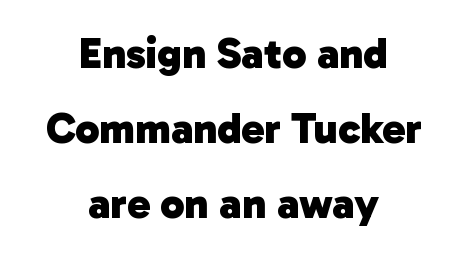
The image shows 43 px heavy sans-serif type; set centered, line spacing 1.75x, normal letter spacing, not underlined; low stroke contrast and a medium x-height.
